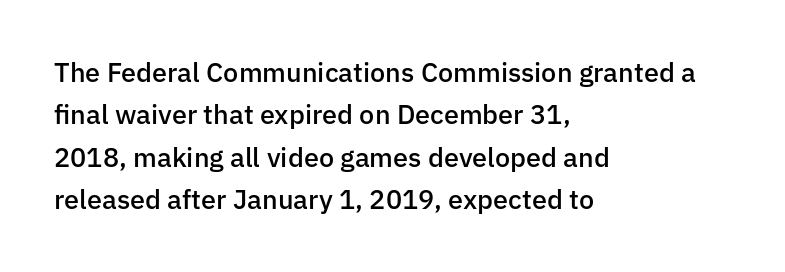
Q: Is the text bold? A: Semi-bold.
Q: Is the text italic (slanted)? A: No, it is upright.
Q: Is the text underlined? A: No.
Q: How is the paragraph aligned? A: Left-aligned.
Q: Is the spacing between letters normal or unusually wide? A: Normal.
Q: Is the spacing between lines tight, normal or loose? A: Normal.
